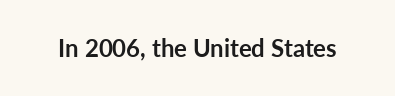
{"italic": "no", "bold": "yes", "underline": "no", "letter_spacing": "normal", "letter_spacing_em": 0.0, "glyph_px": 24}
